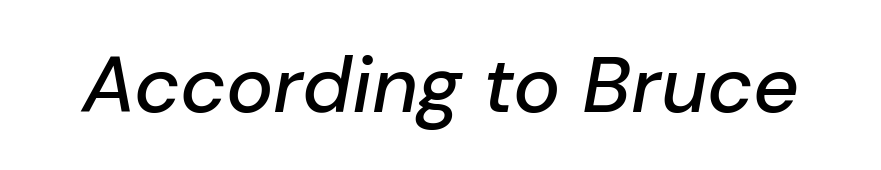
Compared with ordinary roman type, these characters are visibly tilted. Does extra space separate the letters? No, they use regular spacing. The baseline area is clear. Here the designer chose a conventional face with non-uniform glyph widths.
